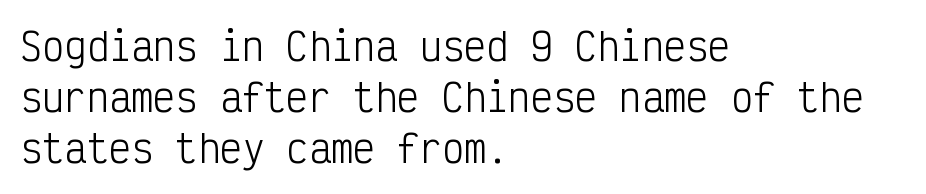
The letters look calm and open, with moderate or lighter stems. Descenders hang freely into open space. Ordinary non-slanted type is in use. Is there much room between lines? A standard amount, neither cramped nor airy. Nope, no serifs anywhere on these letters.
